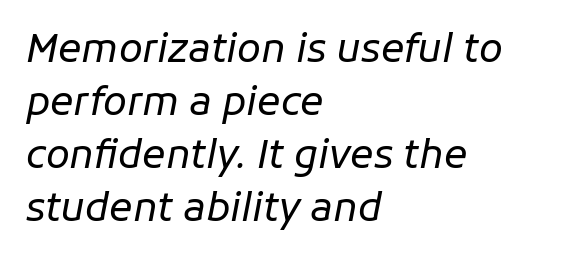
{"italic": "yes", "lean": "right", "slant_degrees": 11, "bold": "no", "weight": "regular", "width": "normal", "stroke_contrast": "low", "x_height": "medium", "monospaced": "no", "underline": "no", "align": "left", "line_spacing": "normal", "line_spacing_ratio": 1.36, "letter_spacing": "normal", "letter_spacing_em": 0.0, "glyph_px": 39}
